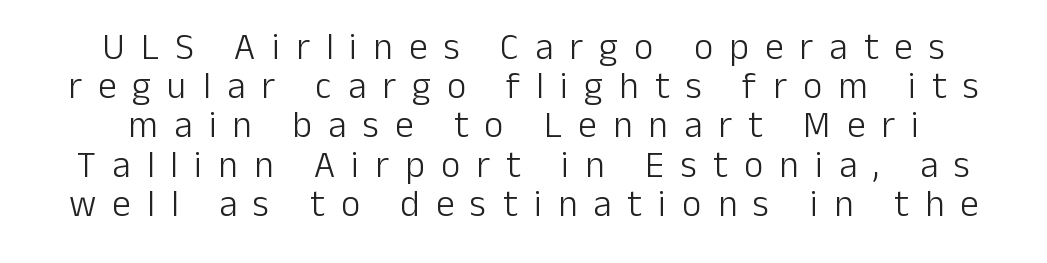
Spacing verdict: proportional, widths tailored to each character. These lines huddle together more closely than default settings would place them. Every character sits straight up, as roman type does. These lines are composed in type without serifs. These lines are centered, leaving both edges ragged. Is the stroke heavy? The answer is a plain regular-or-lighter.
